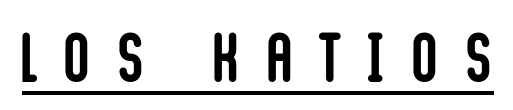
{"serif": "no", "italic": "no", "bold": "yes", "weight": "semibold", "width": "condensed", "stroke_contrast": "low", "x_height": "large", "monospaced": "no", "underline": "yes", "letter_spacing": "wide", "letter_spacing_em": 0.42, "glyph_px": 69}
